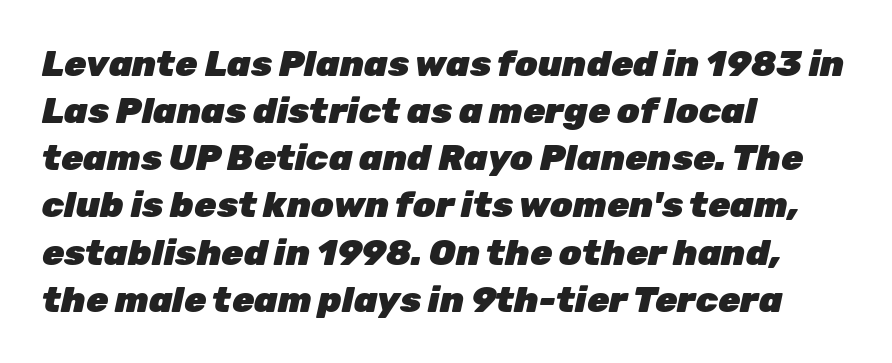
Q: Is the text bold? A: Yes.
Q: Is the text italic (slanted)? A: Yes, it leans right by about 12 degrees.
Q: Is the text underlined? A: No.
Q: How is the paragraph aligned? A: Left-aligned.
Q: Is the spacing between letters normal or unusually wide? A: Normal.
Q: Is the spacing between lines tight, normal or loose? A: Normal.
Q: Width (condensed, normal, or wide)? A: Normal.
Q: Stroke contrast? A: Low.
Q: x-height? A: Medium.
Q: Monospaced? A: No.
